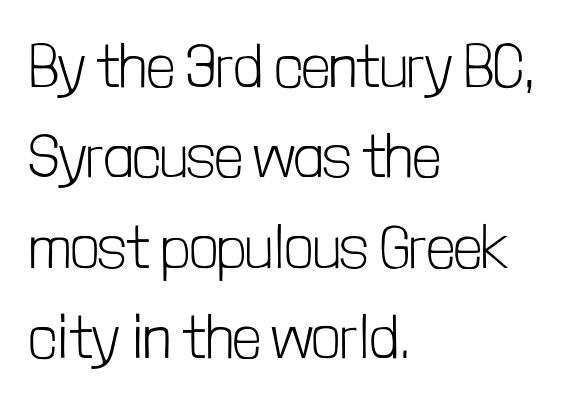
{"serif": "no", "italic": "no", "bold": "no", "weight": "light", "width": "condensed", "stroke_contrast": "low", "x_height": "medium", "monospaced": "no", "underline": "no", "align": "left", "line_spacing": "normal", "line_spacing_ratio": 1.48, "letter_spacing": "normal", "letter_spacing_em": 0.0, "glyph_px": 61}
